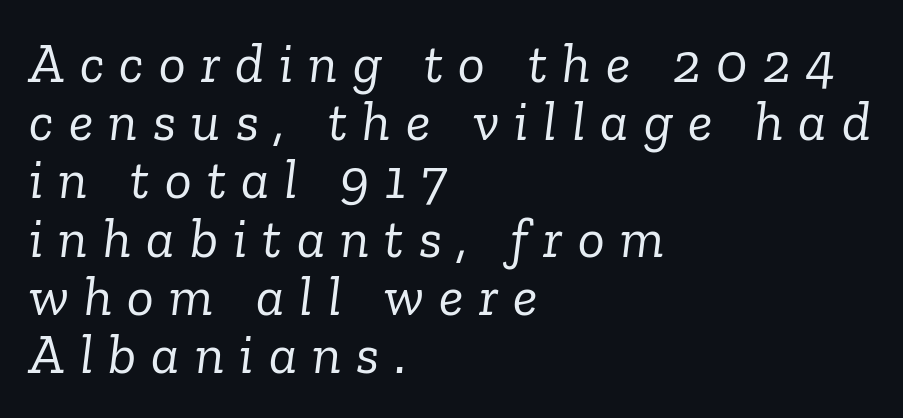
The image shows 56 px light serif type, italic (leaning right); set left-aligned, tight line spacing (1.04x), unusually wide letter spacing (+0.27 em), not underlined; low stroke contrast and a medium x-height.
